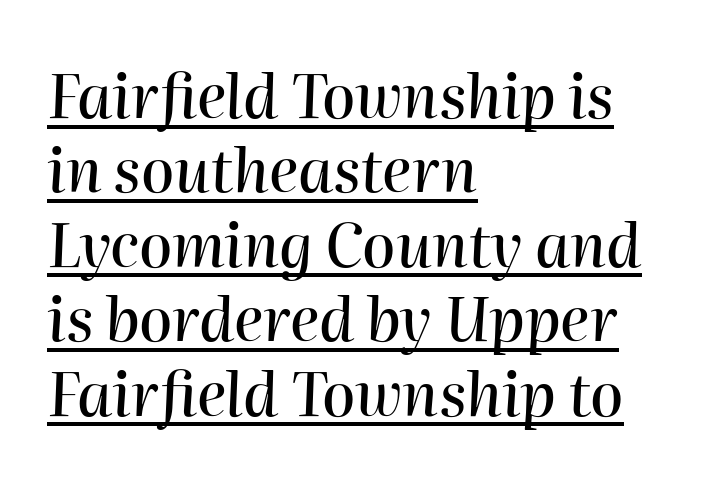
Each letter keeps its own natural width here, so spacing adapts to shape. Would a proofreader flag this as italicized? Yes. The lines in this sample share a left origin and differ only in where they stop. Students, note that the glyphs here touch the page at normal intervals.
